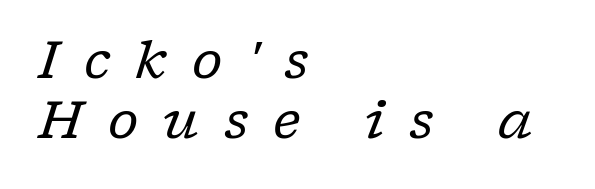
The image shows 52 px regular-weight serif type, italic (leaning right); set left-aligned, tight line spacing (1.15x), unusually wide letter spacing (+0.48 em), not underlined; low stroke contrast and a medium x-height.
